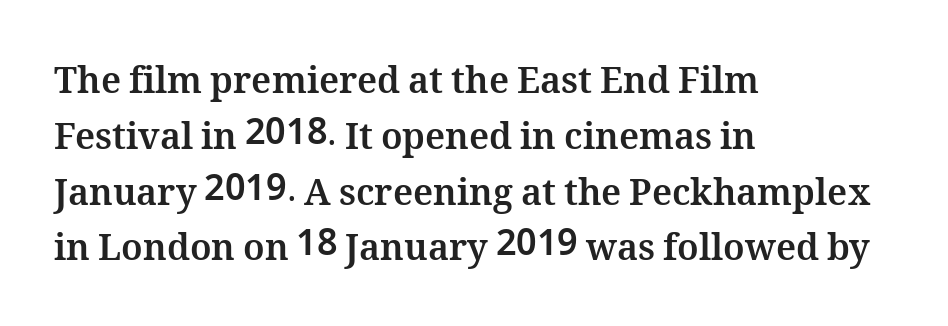
{"italic": "no", "bold": "yes", "weight": "bold", "width": "normal", "stroke_contrast": "medium", "x_height": "medium", "monospaced": "no", "underline": "no", "align": "left", "line_spacing": "normal", "line_spacing_ratio": 1.55, "letter_spacing": "normal", "letter_spacing_em": 0.0, "glyph_px": 36}
